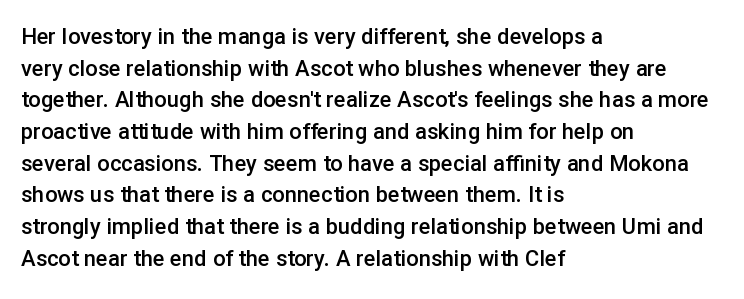
Q: Is the text bold? A: Semi-bold.
Q: Is the text italic (slanted)? A: No, it is upright.
Q: Is the text underlined? A: No.
Q: How is the paragraph aligned? A: Left-aligned.
Q: Is the spacing between letters normal or unusually wide? A: Normal.
Q: Is the spacing between lines tight, normal or loose? A: Normal.
